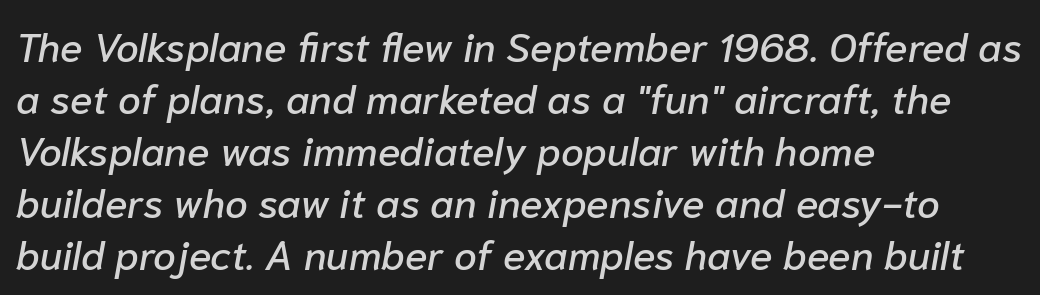
There's an unmistakable incline to the writing here. Does the copy run flush right? No — it runs flush left. Does the leading feel generous? No, just average. The face used here is proportionally spaced, like ordinary book or web type.
